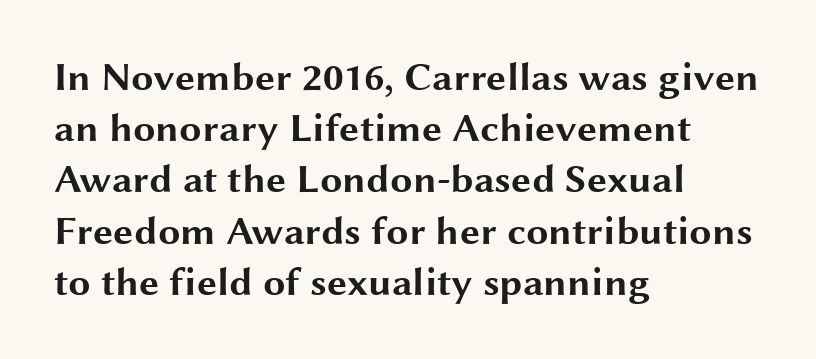
Q: Is the text bold? A: Yes.
Q: Is the text italic (slanted)? A: No, it is upright.
Q: Is the typeface a serif or a sans-serif typeface? A: Sans-serif.
Q: Is the text underlined? A: No.
Q: How is the paragraph aligned? A: Left-aligned.
Q: Is the spacing between letters normal or unusually wide? A: Normal.
Q: Is the spacing between lines tight, normal or loose? A: Normal.
Q: Width (condensed, normal, or wide)? A: Wide.
Q: Stroke contrast? A: Medium.
Q: x-height? A: Medium.
Q: Monospaced? A: No.
